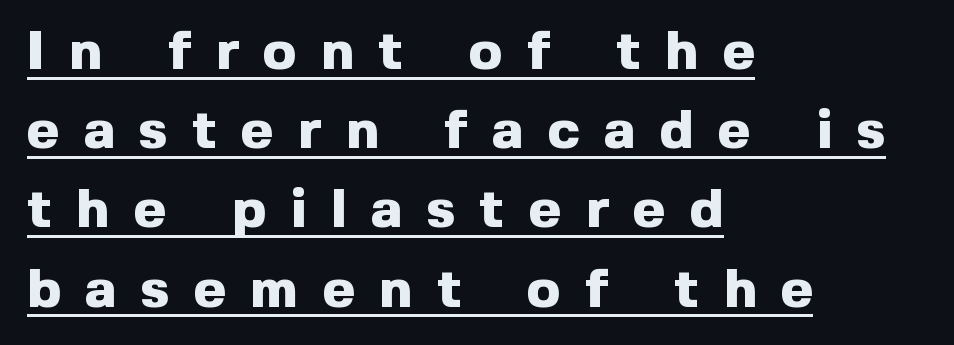
The image shows 55 px heavy sans-serif type, upright; set left-aligned, normal line spacing (1.44x), unusually wide letter spacing (+0.45 em), underlined; a medium x-height.
